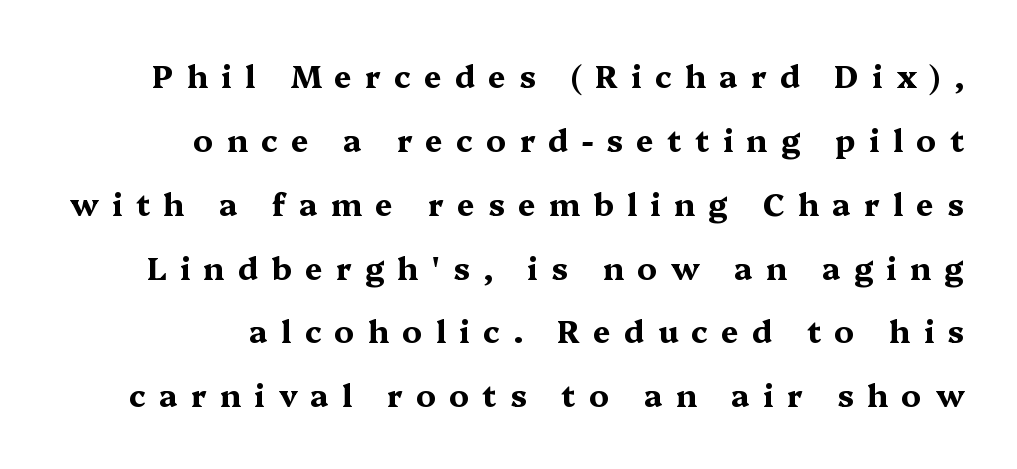
This rendering employs a face with finishing strokes, i.e., a serif. Underline: absent. Look at the tracking — it's clearly loosened, letters drifting apart. The axis of the letterforms is exactly vertical. Compared with a flush-left layout, this one pins lines to the opposite, right side. The lines are spread far apart with generous leading.
